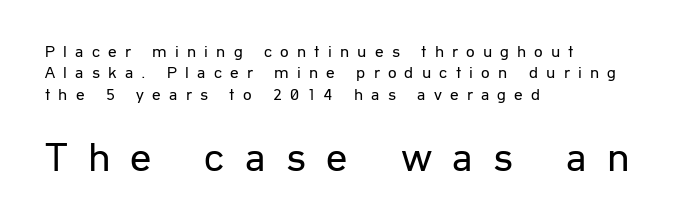
Q: Is the text bold? A: No.
Q: Is the text italic (slanted)? A: No, it is upright.
Q: Is the typeface a serif or a sans-serif typeface? A: Sans-serif.
Q: Is the text underlined? A: No.
Q: How is the paragraph aligned? A: Left-aligned.
Q: Is the spacing between letters normal or unusually wide? A: Unusually wide.
Q: Is the spacing between lines tight, normal or loose? A: Normal.
Q: Which block of text is set in a larger size, the first (top) or the second (bottom)? A: The second (bottom) one.
Q: Width (condensed, normal, or wide)? A: Normal.
Q: Stroke contrast? A: Low.
Q: x-height? A: Medium.
Q: Monospaced? A: No.
